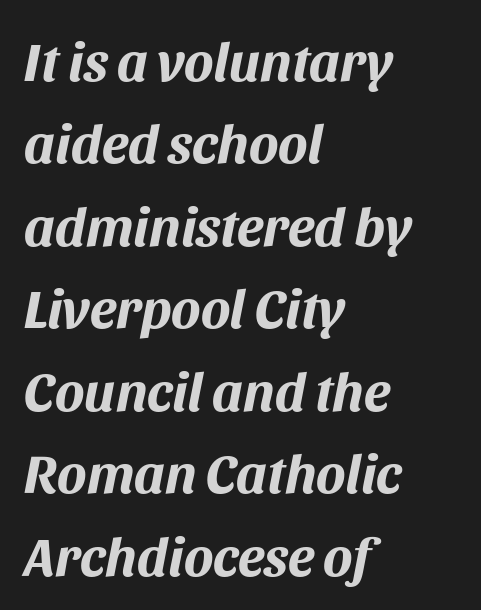
{"italic": "yes", "lean": "right", "slant_degrees": 11, "bold": "yes", "weight": "bold", "width": "normal", "stroke_contrast": "medium", "x_height": "large", "monospaced": "no", "underline": "no", "align": "left", "line_spacing": "normal", "line_spacing_ratio": 1.5, "letter_spacing": "normal", "letter_spacing_em": 0.0, "glyph_px": 55}
